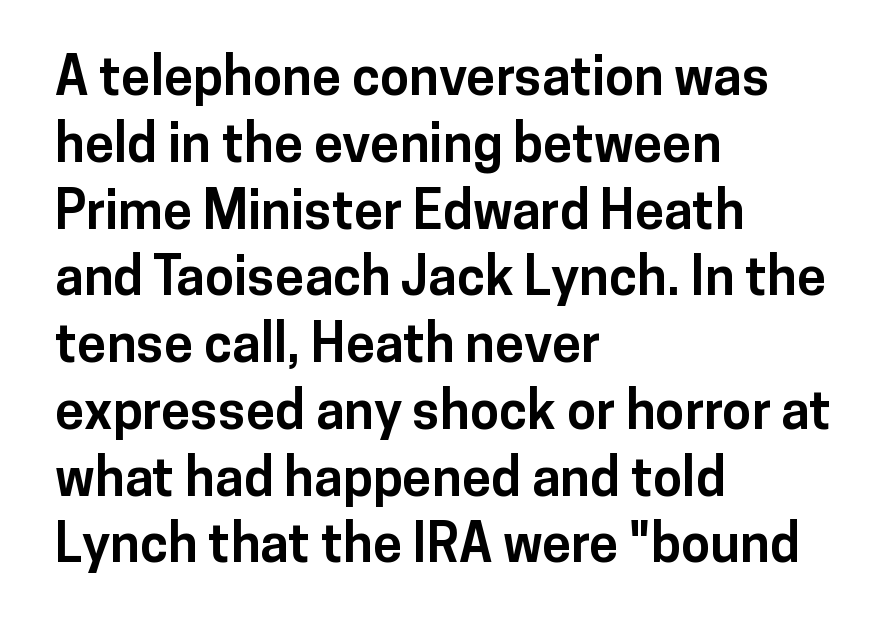
{"serif": "no", "italic": "no", "bold": "yes", "weight": "bold", "width": "normal", "stroke_contrast": "low", "x_height": "medium", "monospaced": "no", "underline": "no", "align": "left", "line_spacing": "normal", "line_spacing_ratio": 1.26, "letter_spacing": "normal", "letter_spacing_em": 0.0, "glyph_px": 53}
